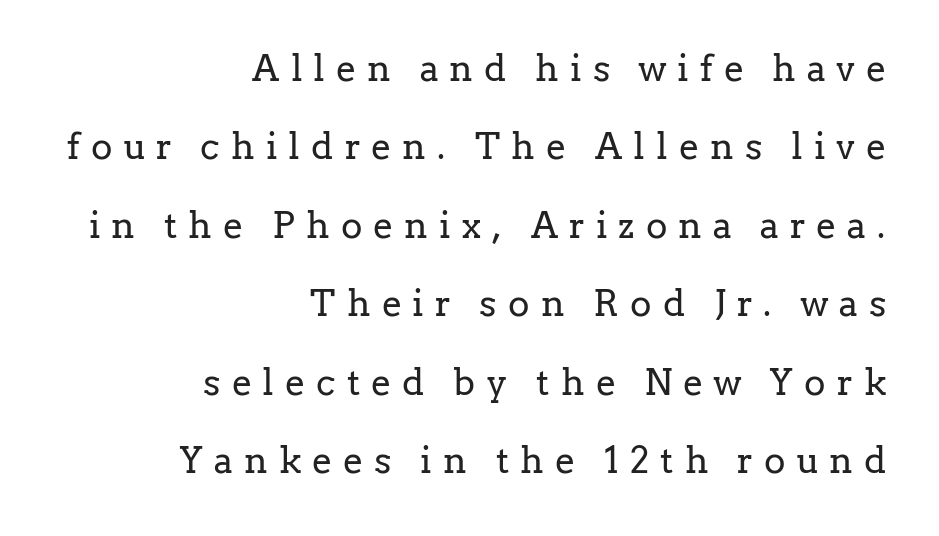
The image shows 36 px regular-weight serif type, upright; set right-aligned, loose line spacing (2.18x), unusually wide letter spacing (+0.31 em), not underlined; low stroke contrast and a medium x-height.
